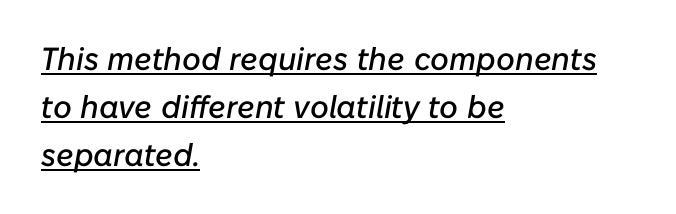
Q: Is the text italic (slanted)? A: Yes, it leans right by about 10 degrees.
Q: Is the text underlined? A: Yes.
Q: How is the paragraph aligned? A: Left-aligned.
Q: Is the spacing between letters normal or unusually wide? A: Normal.
Q: Is the spacing between lines tight, normal or loose? A: Normal.
Q: Width (condensed, normal, or wide)? A: Normal.
Q: Stroke contrast? A: Low.
Q: x-height? A: Medium.
Q: Monospaced? A: No.
